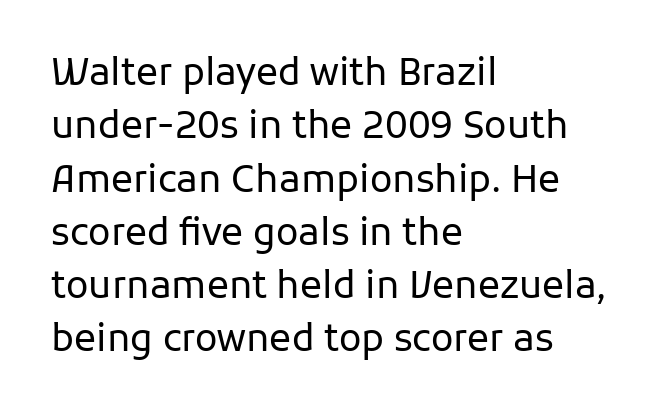
The string is rendered with underlining switched off. The typesetting does not lean heavy: it is not bold. A typesetter would label this face a sans. These lines stack with their left ends in a neat column. Reading down the column, the eye jumps a familiar distance to each next line.
